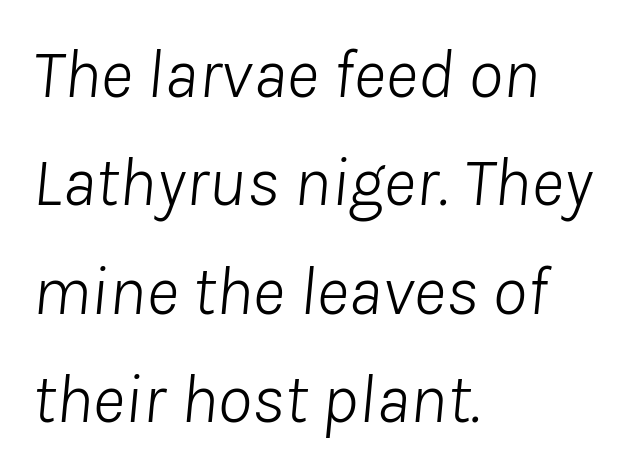
The image shows 70 px light type, italic (leaning right); set left-aligned, normal line spacing (1.55x), normal letter spacing, not underlined; low stroke contrast and a medium x-height.
